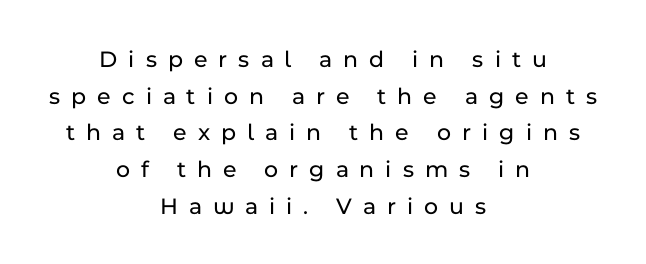
{"italic": "no", "underline": "no", "align": "center", "line_spacing": "normal", "line_spacing_ratio": 1.53, "letter_spacing": "wide", "letter_spacing_em": 0.46, "glyph_px": 24}
